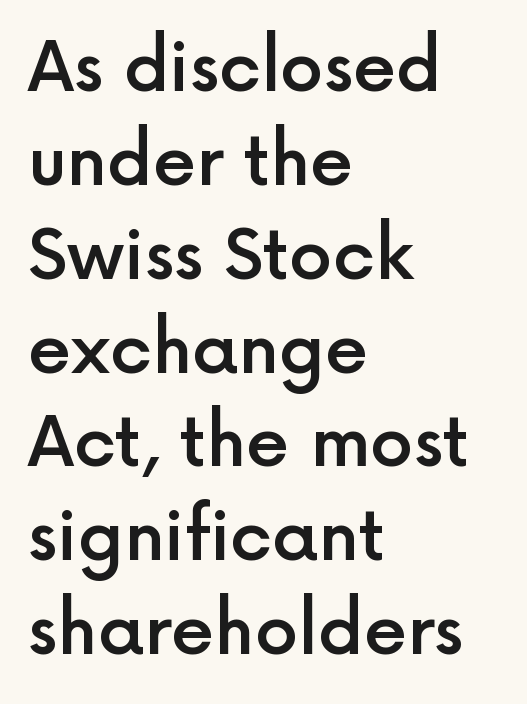
{"serif": "no", "italic": "no", "bold": "semi", "weight": "semibold", "width": "normal", "x_height": "medium", "monospaced": "no", "underline": "no", "align": "left", "line_spacing": "normal", "line_spacing_ratio": 1.36, "letter_spacing": "normal", "letter_spacing_em": 0.0, "glyph_px": 69}
